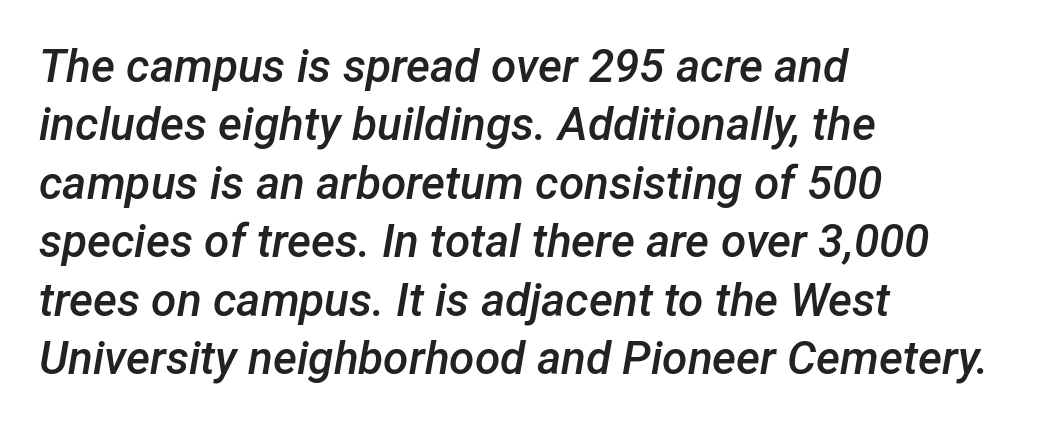
Q: Is the text bold? A: Semi-bold.
Q: Is the text italic (slanted)? A: Yes, it leans right by about 12 degrees.
Q: Is the text underlined? A: No.
Q: How is the paragraph aligned? A: Left-aligned.
Q: Is the spacing between letters normal or unusually wide? A: Normal.
Q: Is the spacing between lines tight, normal or loose? A: Normal.
Q: Width (condensed, normal, or wide)? A: Normal.
Q: Stroke contrast? A: Low.
Q: x-height? A: Medium.
Q: Monospaced? A: No.
